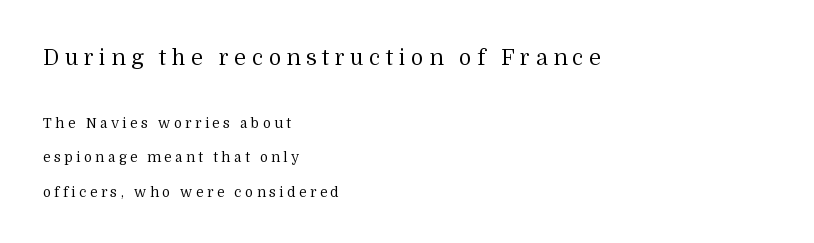
The image shows 22 px text type, upright; set left-aligned, loose line spacing (2.44x), unusually wide letter spacing (+0.24 em), not underlined; the first (top) block is 1.57x larger.
